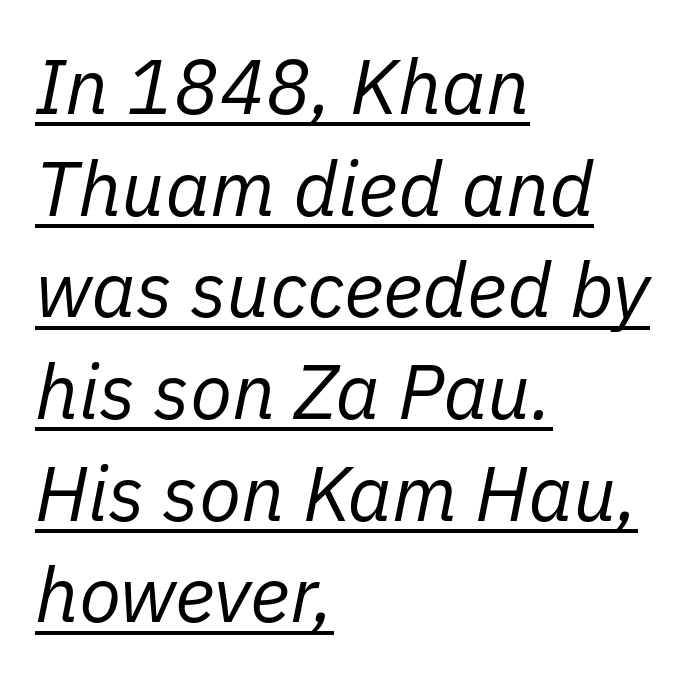
Do the characters align in a grid? No, the font is proportional. Every row of glyphs begins at an identical x-position on the left. This sample carries an underscore along the baseline area. The glyphs look as if they've been sheared to an angle.
